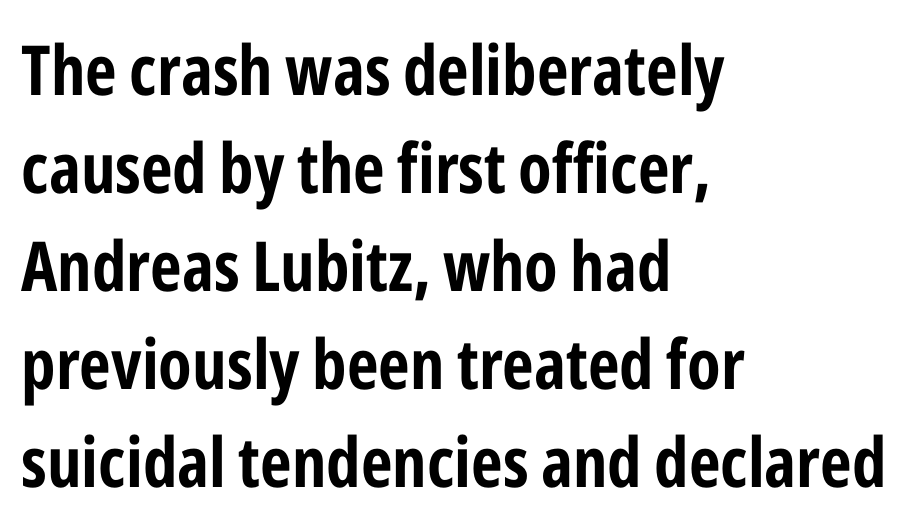
Q: Is the text bold? A: Yes.
Q: Is the text italic (slanted)? A: No, it is upright.
Q: Is the typeface a serif or a sans-serif typeface? A: Sans-serif.
Q: Is the text underlined? A: No.
Q: How is the paragraph aligned? A: Left-aligned.
Q: Is the spacing between letters normal or unusually wide? A: Normal.
Q: Is the spacing between lines tight, normal or loose? A: Normal.
Q: Width (condensed, normal, or wide)? A: Condensed.
Q: Stroke contrast? A: Low.
Q: x-height? A: Medium.
Q: Monospaced? A: No.
